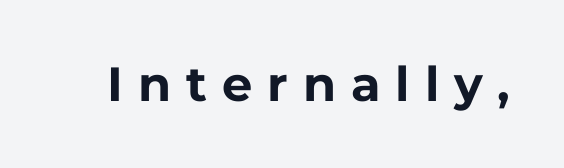
Q: Is the text bold? A: Yes.
Q: Is the text italic (slanted)? A: No, it is upright.
Q: Is the typeface a serif or a sans-serif typeface? A: Sans-serif.
Q: Is the text underlined? A: No.
Q: Is the spacing between letters normal or unusually wide? A: Unusually wide.
Q: Width (condensed, normal, or wide)? A: Normal.
Q: Stroke contrast? A: Low.
Q: x-height? A: Medium.
Q: Monospaced? A: No.
